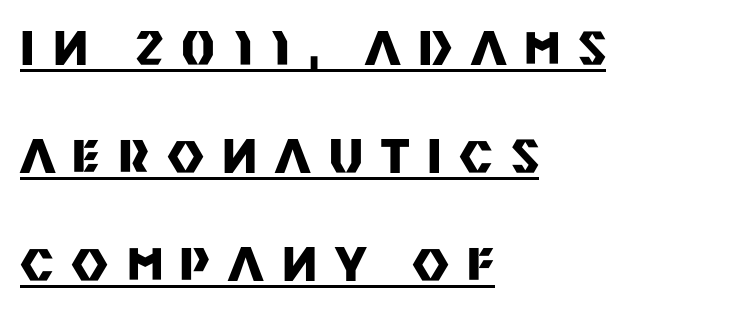
The image shows 45 px heavy sans-serif type, upright; set left-aligned, loose line spacing (2.4x), unusually wide letter spacing (+0.4 em), underlined; medium stroke contrast and a large x-height.
